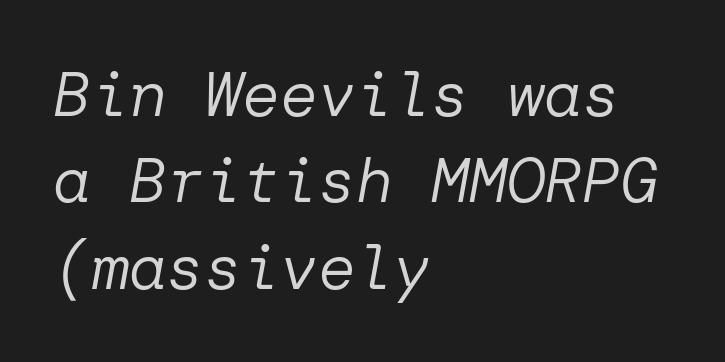
{"italic": "yes", "lean": "right", "slant_degrees": 10, "bold": "no", "weight": "regular", "width": "normal", "stroke_contrast": "low", "x_height": "medium", "underline": "no", "align": "left", "line_spacing": "normal", "line_spacing_ratio": 1.37, "letter_spacing": "normal", "letter_spacing_em": 0.0, "glyph_px": 63}
